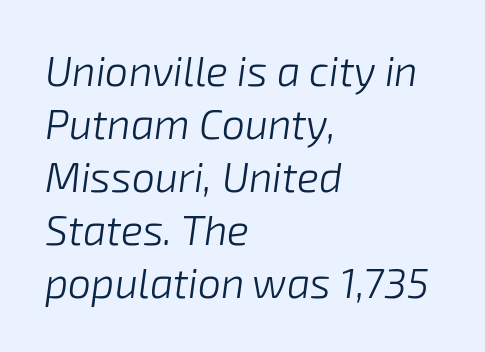
Q: Is the text bold? A: No.
Q: Is the text italic (slanted)? A: Yes, it leans right by about 8 degrees.
Q: Is the text underlined? A: No.
Q: How is the paragraph aligned? A: Left-aligned.
Q: Is the spacing between letters normal or unusually wide? A: Normal.
Q: Is the spacing between lines tight, normal or loose? A: Normal.
Q: Width (condensed, normal, or wide)? A: Normal.
Q: Stroke contrast? A: Low.
Q: x-height? A: Medium.
Q: Monospaced? A: No.
